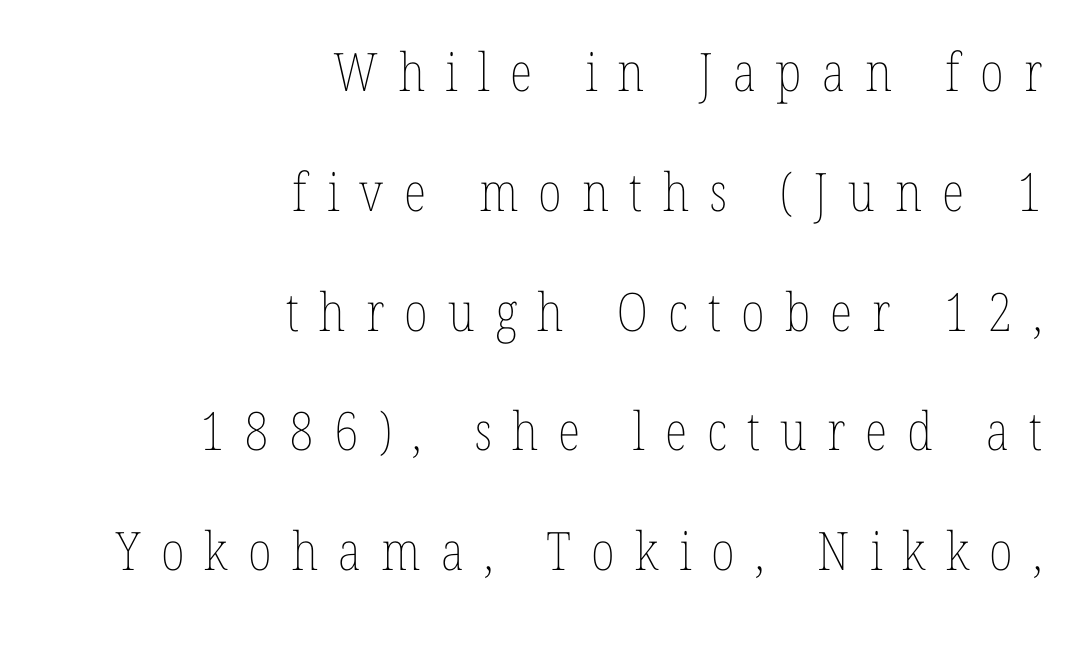
Q: Is the text bold? A: No.
Q: Is the text italic (slanted)? A: No, it is upright.
Q: Is the text underlined? A: No.
Q: How is the paragraph aligned? A: Right-aligned.
Q: Is the spacing between letters normal or unusually wide? A: Unusually wide.
Q: Is the spacing between lines tight, normal or loose? A: Loose.
Q: Width (condensed, normal, or wide)? A: Condensed.
Q: Stroke contrast? A: Low.
Q: x-height? A: Medium.
Q: Monospaced? A: No.
